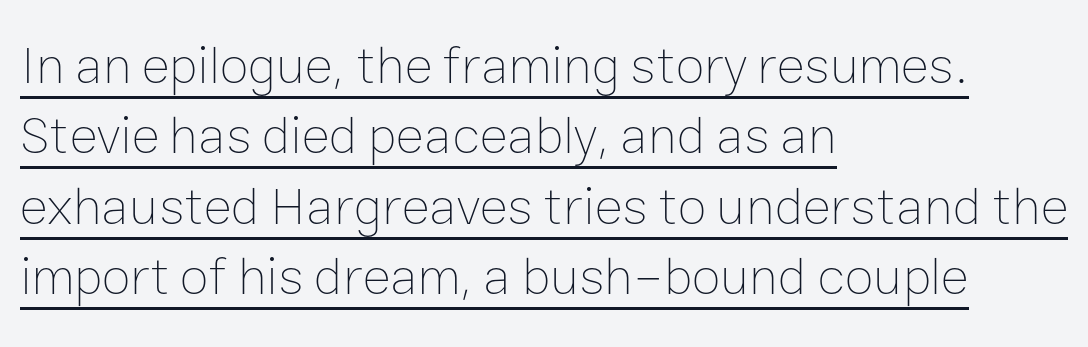
The image shows 53 px thin type, upright; set left-aligned, normal line spacing (1.33x), normal letter spacing, underlined; low stroke contrast and a medium x-height.
